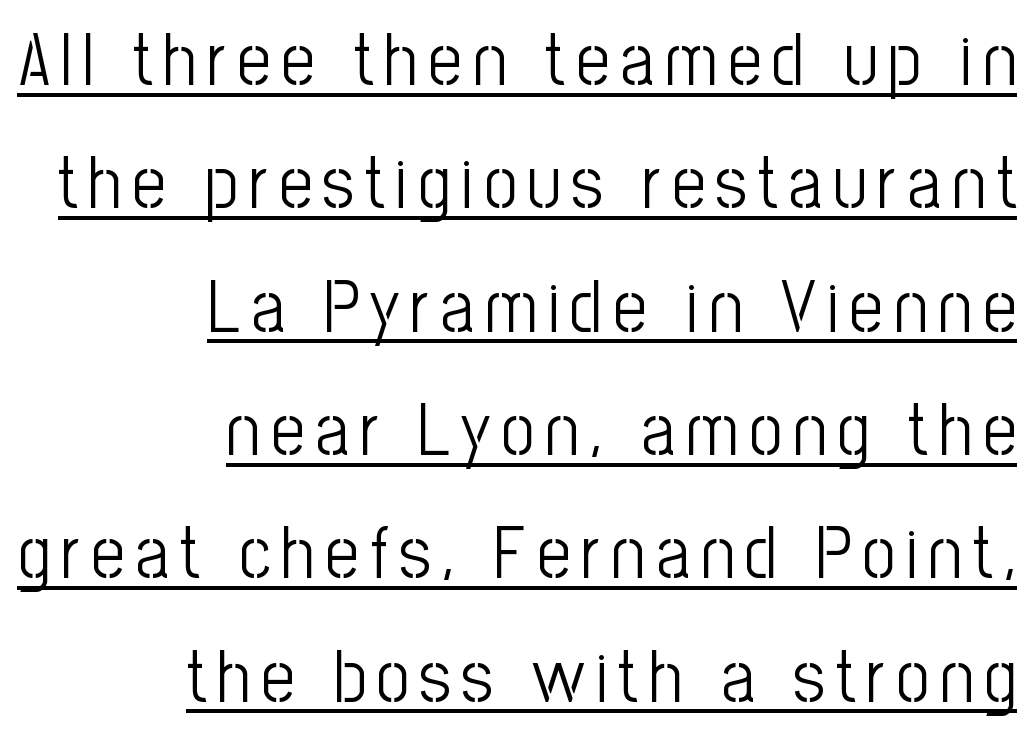
Q: Is the text bold? A: No.
Q: Is the text italic (slanted)? A: No, it is upright.
Q: Is the typeface a serif or a sans-serif typeface? A: Sans-serif.
Q: Is the text underlined? A: Yes.
Q: How is the paragraph aligned? A: Right-aligned.
Q: Is the spacing between lines tight, normal or loose? A: Normal.
Q: Width (condensed, normal, or wide)? A: Condensed.
Q: Stroke contrast? A: Low.
Q: x-height? A: Medium.
Q: Monospaced? A: No.
